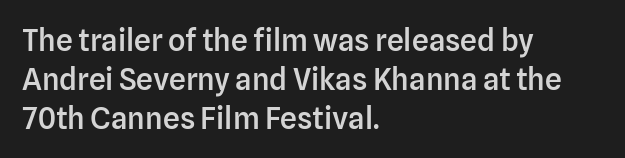
{"serif": "no", "italic": "no", "bold": "semi", "weight": "semibold", "width": "normal", "stroke_contrast": "low", "x_height": "medium", "monospaced": "no", "underline": "no", "align": "left", "line_spacing": "normal", "line_spacing_ratio": 1.3, "letter_spacing": "normal", "letter_spacing_em": 0.0, "glyph_px": 30}
